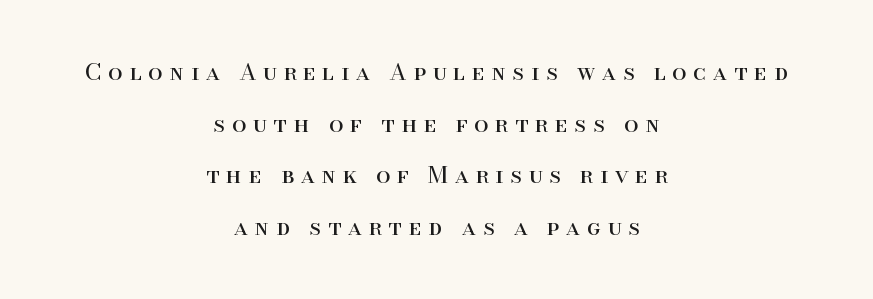
Q: Is the text bold? A: No.
Q: Is the text italic (slanted)? A: No, it is upright.
Q: Is the text underlined? A: No.
Q: How is the paragraph aligned? A: Centered.
Q: Is the spacing between letters normal or unusually wide? A: Unusually wide.
Q: Is the spacing between lines tight, normal or loose? A: Loose.
